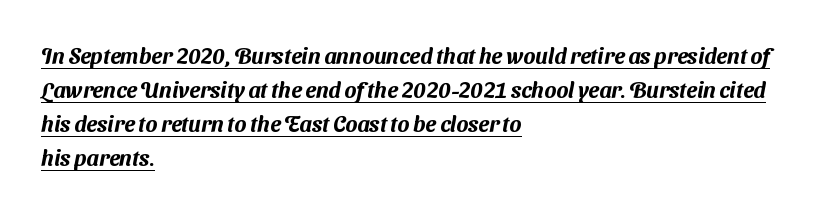
The image shows 22 px text type; set left-aligned, normal line spacing (1.54x), normal letter spacing, underlined.
